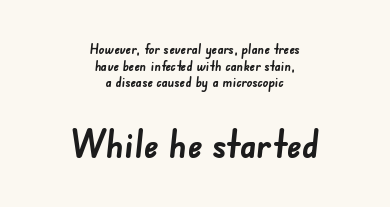
The image shows 38 px semibold sans-serif type; set centered, line spacing 1.18x, normal letter spacing, not underlined; the second (bottom) block is 2.71x larger; low stroke contrast and a small x-height.
